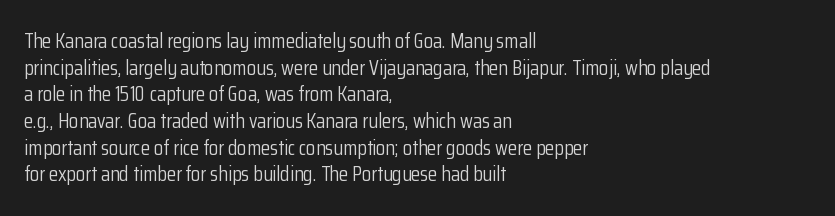
Summary of weight: not heavy and not bold. The vertical gap from one line to the next is medium. The type is set solid horizontally, with unmodified tracking. No italicization has been applied; the sample stays upright. The paragraph shown leans on its left margin. The gap between lines stays unmarked.
